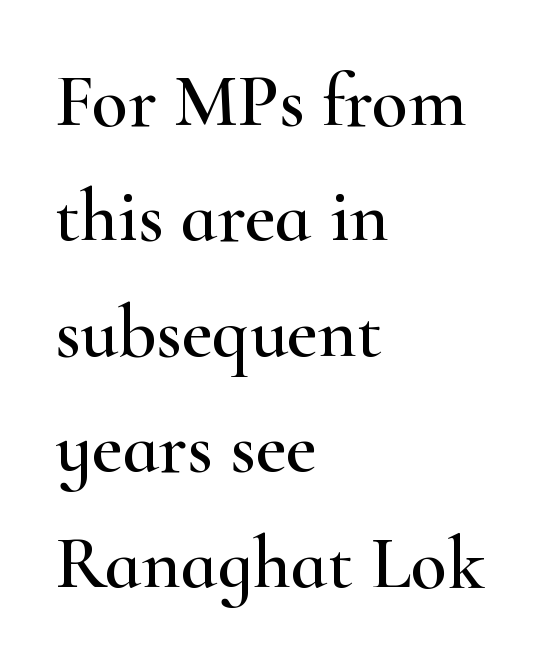
The image shows 75 px wide serif type, upright; set left-aligned, normal line spacing (1.54x), normal letter spacing, not underlined; high stroke contrast and a small x-height.
